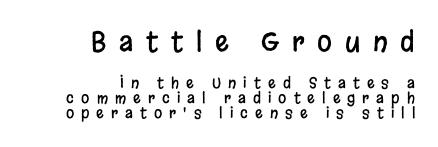
Check the space under the baseline: it is left empty. Substantial extra tracking has been applied to these lines. The face used here appears at its bigger size in the upper chunk. Quick note: interline space is minimal. Quick note: not italic, upright. A flush-right, rag-left setting is used for this passage.
